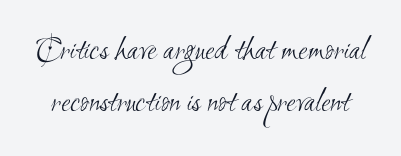
These lines keep a tight, regular rhythm from letter to letter. Words float on clear page, feet unadorned. You could not count columns in this text — the font is proportionally spaced. Regarding serifs, this sample does without them. Is this a heavy cut? Hardly; it is regular or lighter. Evenly set lines give the paragraph a standard silhouette.
